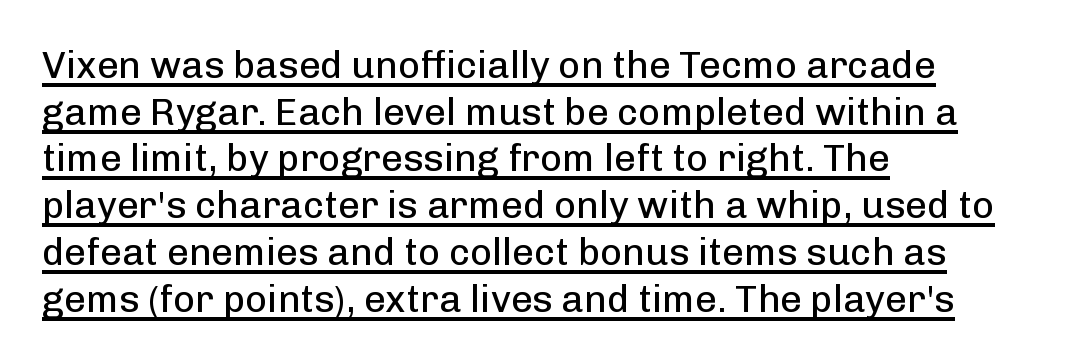
{"serif": "no", "italic": "no", "bold": "no", "weight": "regular", "width": "normal", "stroke_contrast": "low", "x_height": "medium", "monospaced": "no", "underline": "yes", "align": "left", "line_spacing_ratio": 1.23, "letter_spacing": "normal", "letter_spacing_em": 0.0, "glyph_px": 38}
